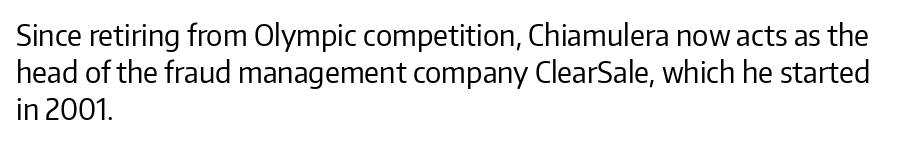
The image shows 29 px regular-weight sans-serif type, upright; set left-aligned, normal line spacing (1.27x), normal letter spacing, not underlined; low stroke contrast and a medium x-height.
